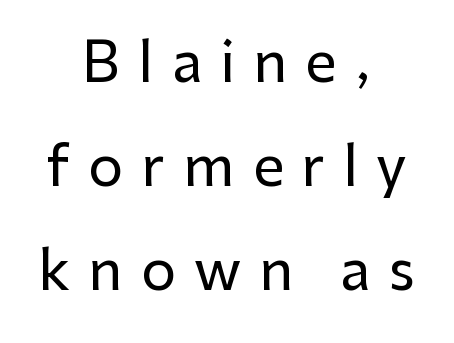
The image shows 55 px sans-serif type, upright; set centered, line spacing 1.89x, unusually wide letter spacing (+0.33 em), not underlined; low stroke contrast and a medium x-height.
